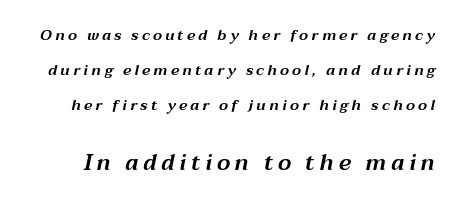
The words here are not underlined. Caption: upper text group reduced, lower text group enlarged. Reading down the column, the eye jumps a long way to each next line. Compared with ordinary roman type, these characters are visibly tilted. You could only call the tracking loose — the letters float apart.
